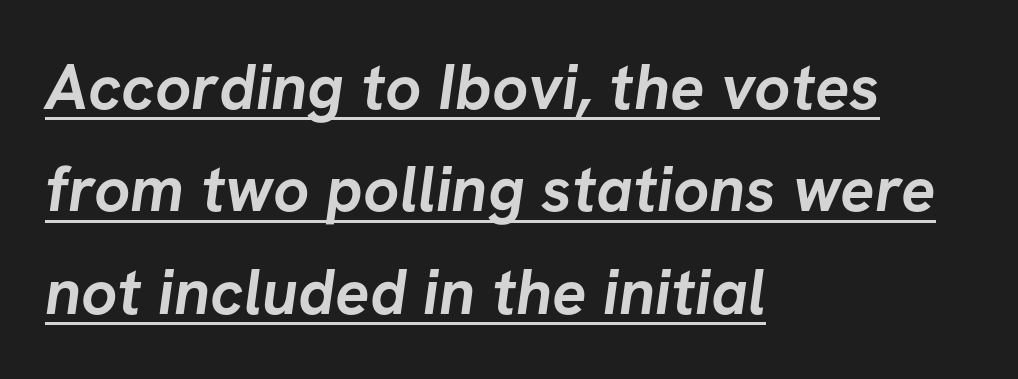
{"serif": "no", "bold": "yes", "weight": "semibold", "width": "normal", "stroke_contrast": "low", "x_height": "medium", "monospaced": "no", "underline": "yes", "align": "left", "line_spacing": "normal", "line_spacing_ratio": 1.6, "letter_spacing": "normal", "letter_spacing_em": 0.0, "glyph_px": 64}
